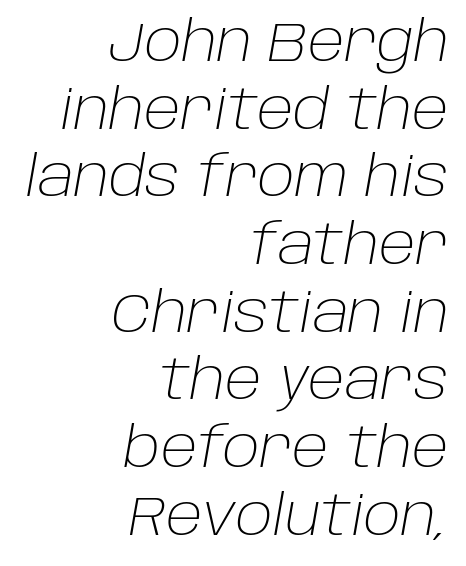
Q: Is the text bold? A: No.
Q: Is the text italic (slanted)? A: Yes, it leans right by about 10 degrees.
Q: Is the text underlined? A: No.
Q: How is the paragraph aligned? A: Right-aligned.
Q: Is the spacing between letters normal or unusually wide? A: Normal.
Q: Width (condensed, normal, or wide)? A: Normal.
Q: Stroke contrast? A: Low.
Q: x-height? A: Large.
Q: Monospaced? A: No.
